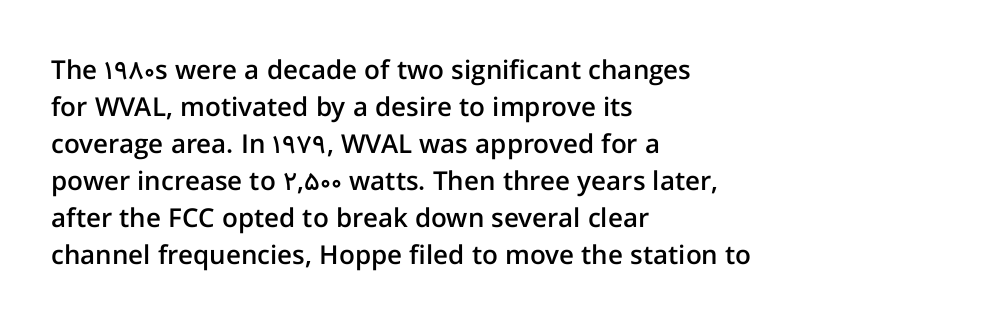
Q: Is the text bold? A: Semi-bold.
Q: Is the text italic (slanted)? A: No, it is upright.
Q: Is the text underlined? A: No.
Q: How is the paragraph aligned? A: Left-aligned.
Q: Is the spacing between letters normal or unusually wide? A: Normal.
Q: Is the spacing between lines tight, normal or loose? A: Normal.
